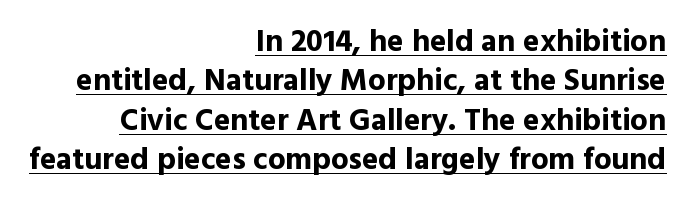
The designer left line spacing at the default. These lines were composed using upright roman letters. Is the type bold? Yes — the strokes are clearly thick and heavy. Does the copy run flush right? Yes — the right margin is perfectly even. The rendering uses natural spacing where letterforms have individual widths.
